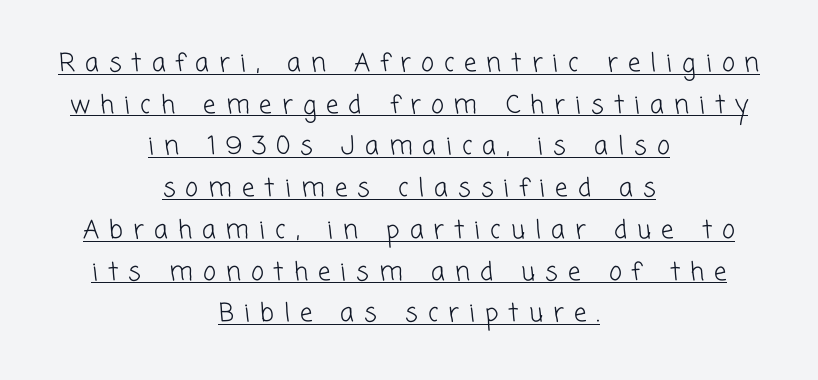
The image shows 25 px text type; set centered, normal line spacing (1.67x), unusually wide letter spacing (+0.4 em), underlined.
